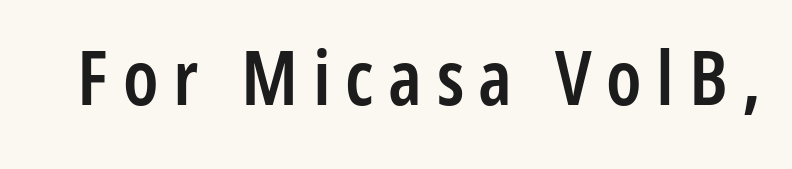
{"serif": "no", "italic": "no", "bold": "semi", "weight": "semibold", "width": "condensed", "stroke_contrast": "low", "x_height": "medium", "monospaced": "no", "underline": "no", "glyph_px": 76}
